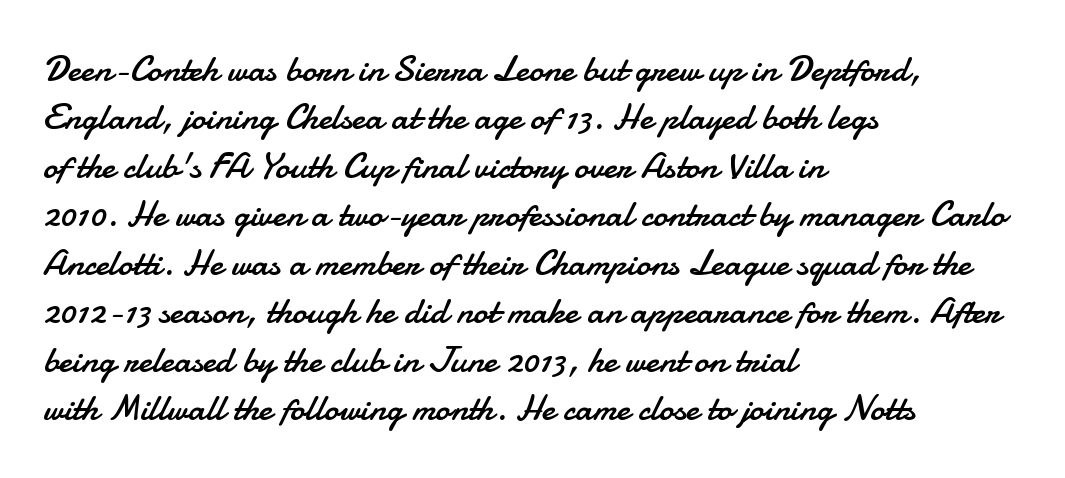
The image shows 37 px regular-weight sans-serif type; set left-aligned, normal line spacing (1.31x), normal letter spacing, not underlined; low stroke contrast and a small x-height.
